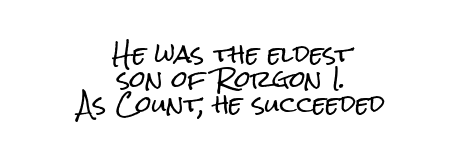
The paragraph has two soft edges and a firm central axis. Glyph-to-glyph distance matches everyday printed text. The lines are packed closely together with very little leading. Nobody drew a line under any word here. Every stem runs plumb, perpendicular to the baseline.
